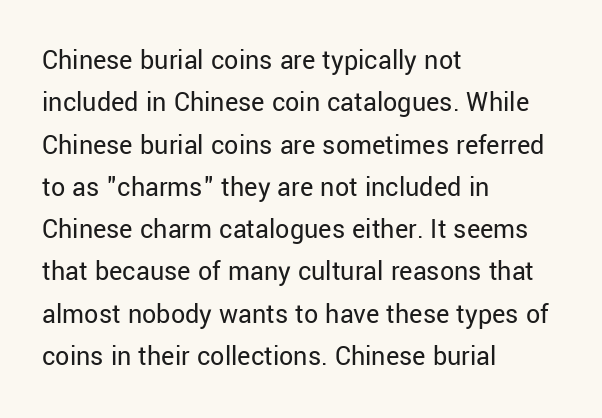
The image shows 28 px regular-weight sans-serif type, upright; set left-aligned, normal line spacing (1.51x), normal letter spacing, not underlined; low stroke contrast and a medium x-height.
